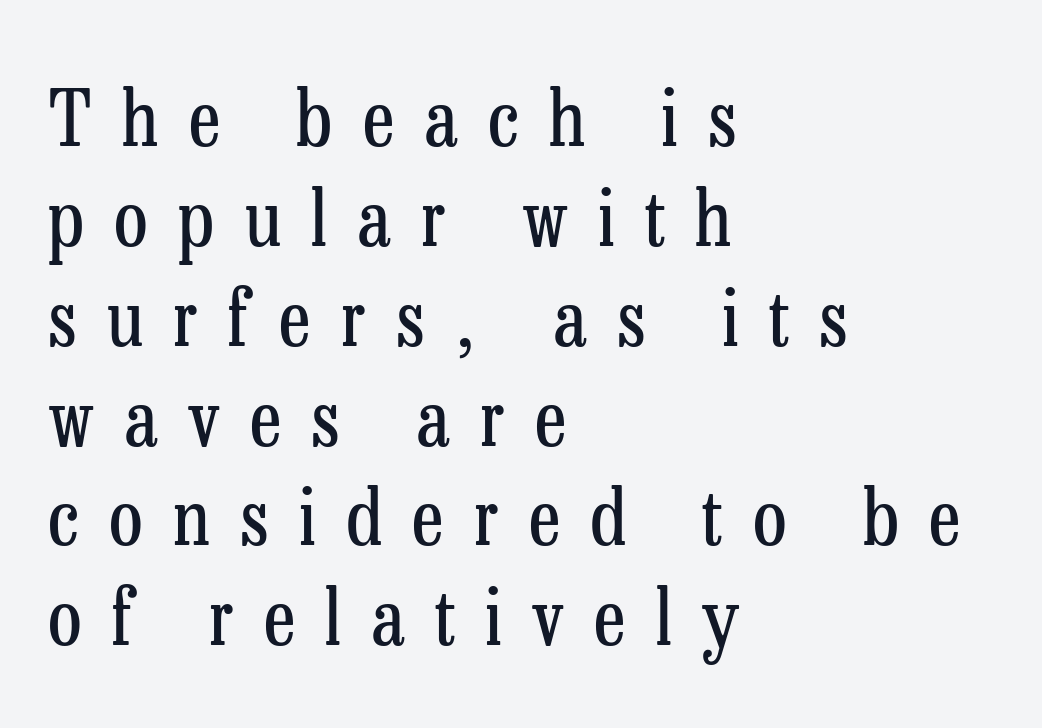
The image shows 78 px regular-weight, condensed serif type, upright; set left-aligned, normal line spacing (1.28x), unusually wide letter spacing (+0.39 em), not underlined; low stroke contrast and a medium x-height.
